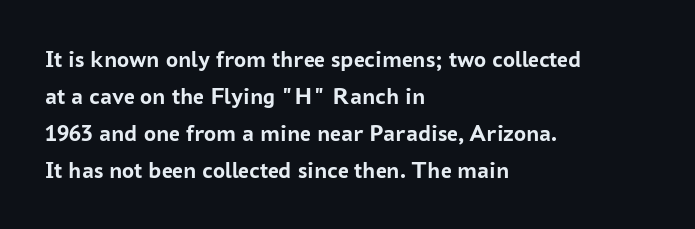
{"italic": "no", "bold": "yes", "underline": "no", "align": "left", "line_spacing": "normal", "line_spacing_ratio": 1.54, "letter_spacing": "normal", "letter_spacing_em": 0.0, "glyph_px": 24}
